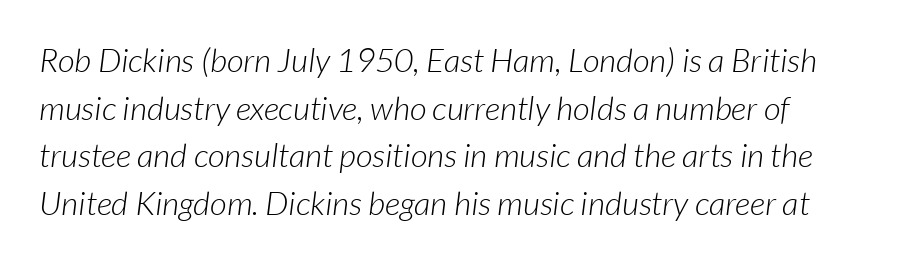
Q: Is the text bold? A: No.
Q: Is the text italic (slanted)? A: Yes, it leans right by about 7 degrees.
Q: Is the text underlined? A: No.
Q: Is the spacing between letters normal or unusually wide? A: Normal.
Q: Is the spacing between lines tight, normal or loose? A: Normal.
Q: Width (condensed, normal, or wide)? A: Normal.
Q: Stroke contrast? A: Low.
Q: x-height? A: Medium.
Q: Monospaced? A: No.
